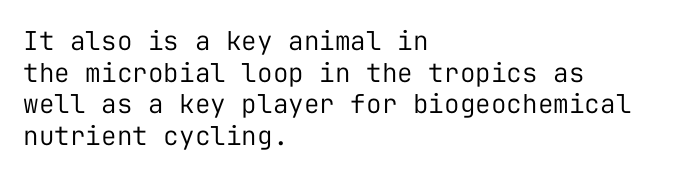
Q: Is the text bold? A: No.
Q: Is the text italic (slanted)? A: No, it is upright.
Q: Is the text underlined? A: No.
Q: How is the paragraph aligned? A: Left-aligned.
Q: Is the spacing between letters normal or unusually wide? A: Normal.
